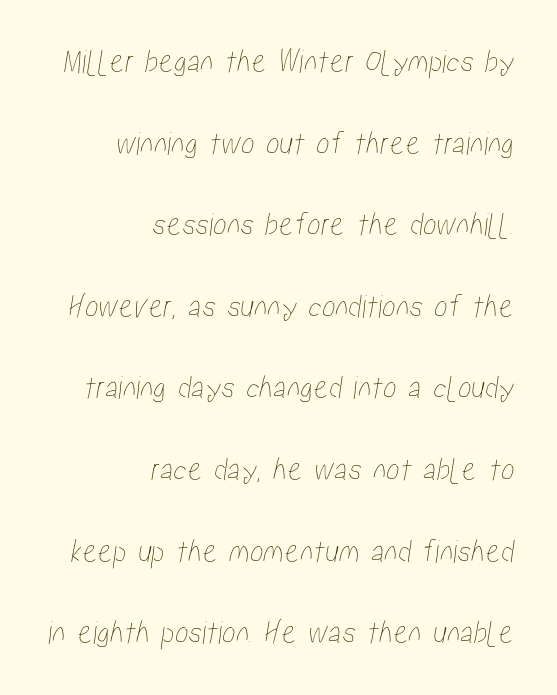
The image shows 34 px condensed type; set right-aligned, loose line spacing (2.4x), normal letter spacing, not underlined; low stroke contrast and a medium x-height.
